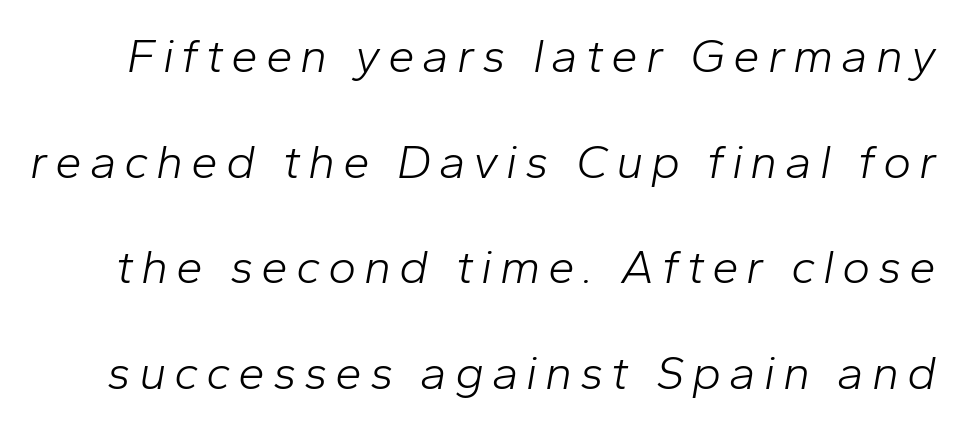
The image shows 48 px light type, italic (leaning right); set loose line spacing (2.2x), not underlined; low stroke contrast and a medium x-height.
